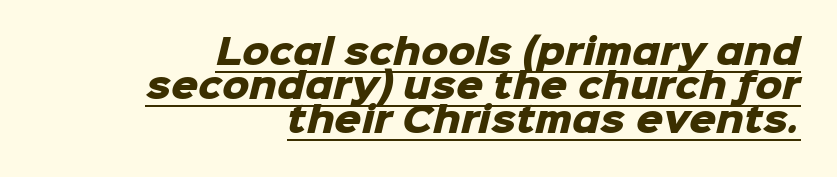
A baseline rule has been typeset under these characters. The face used here is a sans, in the tradition of grotesques and geometrics. Horizontal bands of white between lines are thin slivers. Caption: bold face, heavy strokes.
